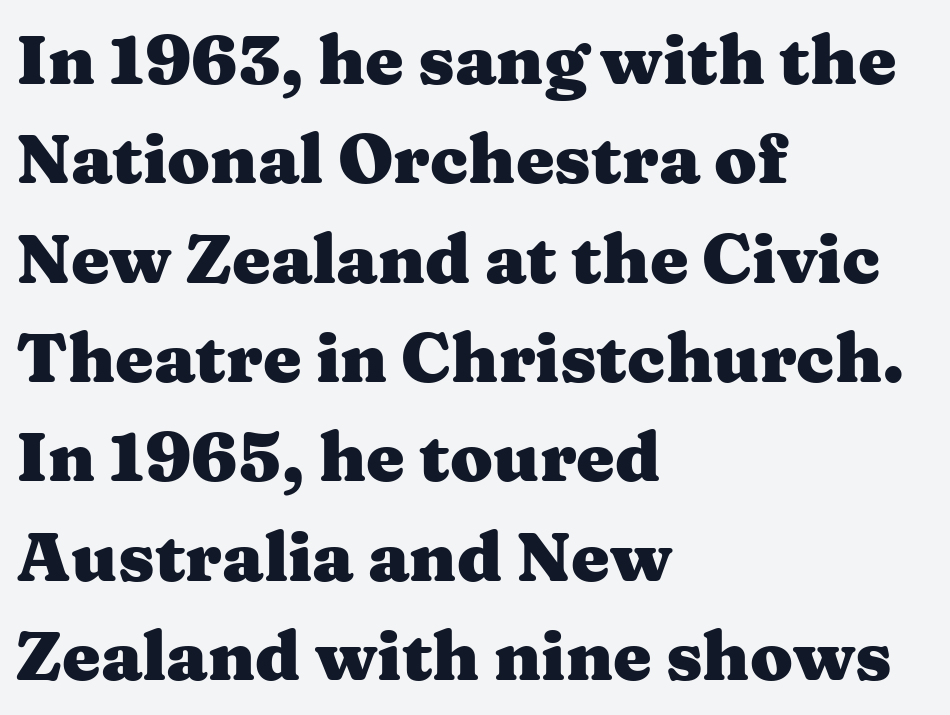
Small tapered or slab feet sit at the stroke ends, so this counts as serif. Nobody drew a line under any word here. Honestly, the letter spacing is just normal — you wouldn't notice it. It's the straight-up-and-down kind of type. These lines stack with their left ends in a neat column.
